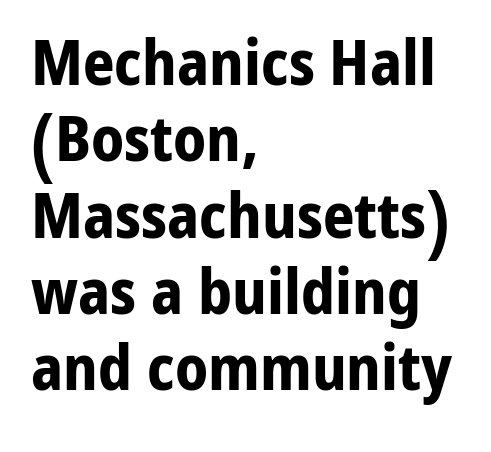
{"serif": "no", "italic": "no", "bold": "yes", "weight": "bold", "width": "normal", "stroke_contrast": "low", "x_height": "medium", "monospaced": "no", "underline": "no", "align": "left", "line_spacing_ratio": 1.23, "letter_spacing": "normal", "letter_spacing_em": 0.0, "glyph_px": 62}
